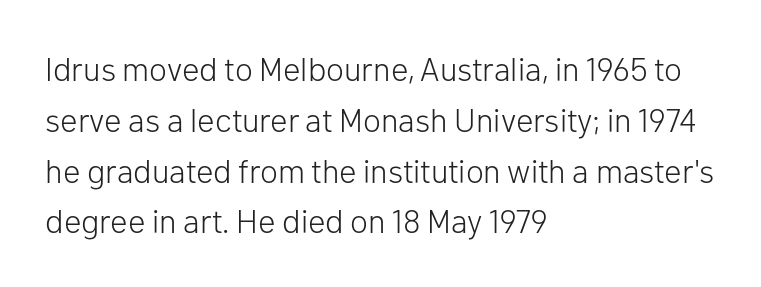
{"serif": "no", "italic": "no", "bold": "no", "weight": "light", "width": "normal", "stroke_contrast": "low", "x_height": "medium", "monospaced": "no", "underline": "no", "align": "left", "line_spacing": "normal", "line_spacing_ratio": 1.54, "letter_spacing": "normal", "letter_spacing_em": 0.0, "glyph_px": 33}
